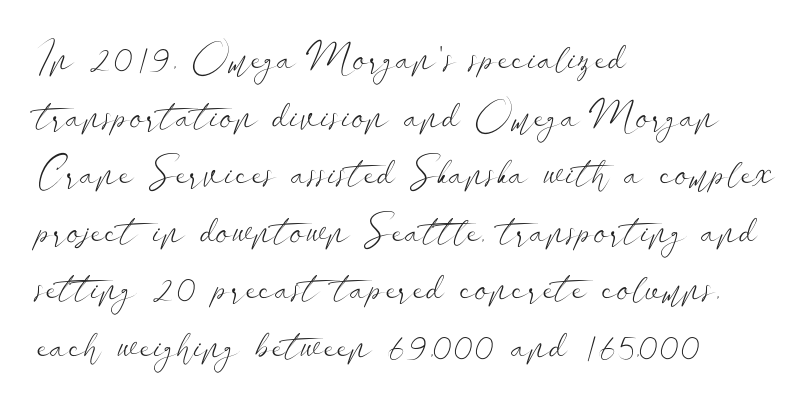
{"serif": "no", "bold": "no", "weight": "light", "width": "wide", "stroke_contrast": "low", "x_height": "small", "monospaced": "no", "underline": "no", "align": "left", "line_spacing": "normal", "line_spacing_ratio": 1.44, "letter_spacing": "normal", "letter_spacing_em": 0.0, "glyph_px": 40}
